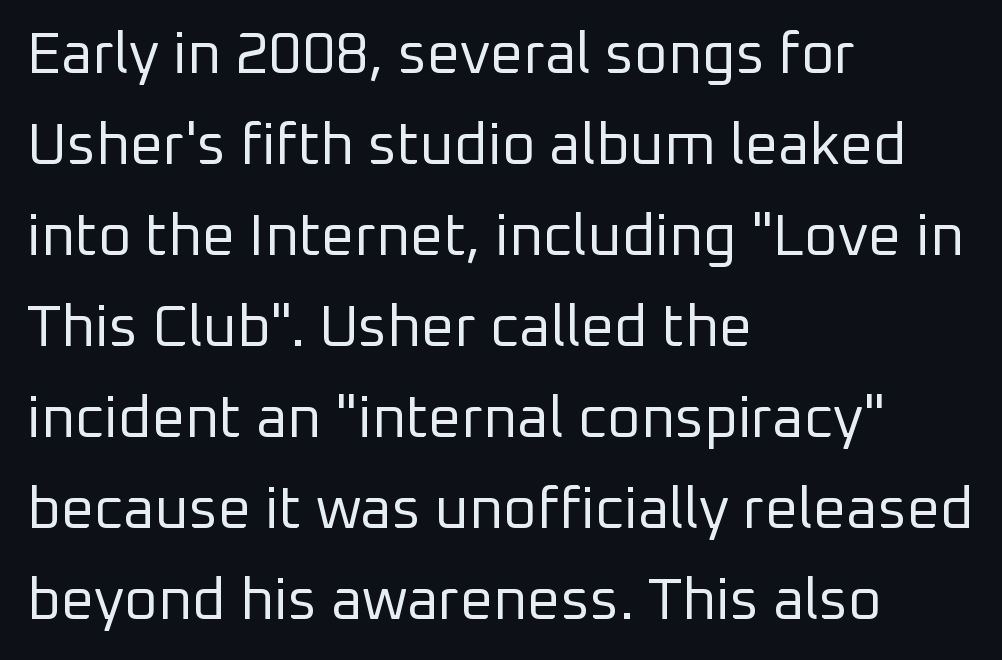
Q: Is the text bold? A: No.
Q: Is the text italic (slanted)? A: No, it is upright.
Q: Is the typeface a serif or a sans-serif typeface? A: Sans-serif.
Q: Is the text underlined? A: No.
Q: How is the paragraph aligned? A: Left-aligned.
Q: Is the spacing between letters normal or unusually wide? A: Normal.
Q: Is the spacing between lines tight, normal or loose? A: Normal.
Q: Width (condensed, normal, or wide)? A: Normal.
Q: Stroke contrast? A: Low.
Q: x-height? A: Medium.
Q: Monospaced? A: No.
